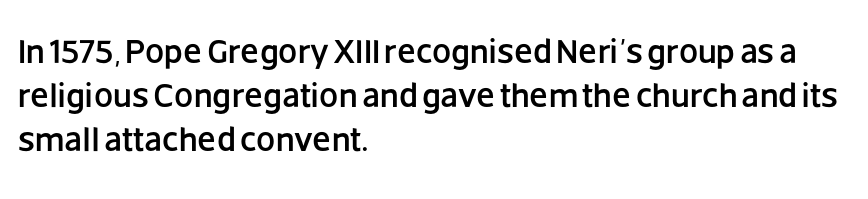
{"serif": "no", "italic": "no", "width": "normal", "stroke_contrast": "low", "x_height": "large", "monospaced": "no", "underline": "no", "align": "left", "line_spacing": "normal", "line_spacing_ratio": 1.29, "letter_spacing": "normal", "letter_spacing_em": 0.0, "glyph_px": 34}
